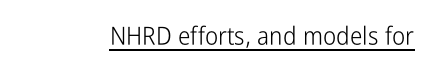
The letterforms sit at book weight or below. Posture: upright roman. Here the glyphs are tracked normally, forming tight word shapes. The words here are underlined.
